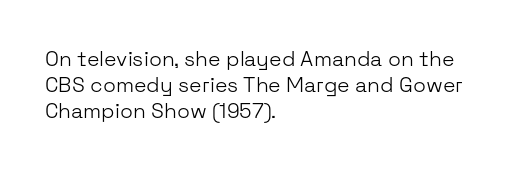
Does extra space separate the letters? No, they use regular spacing. Layout note: lines flush left. The area under the type is left untouched. This reads as an unemphasized weight, regular at the heaviest. This is roman type, the default non-slanted kind. Vertical spacing — default.
